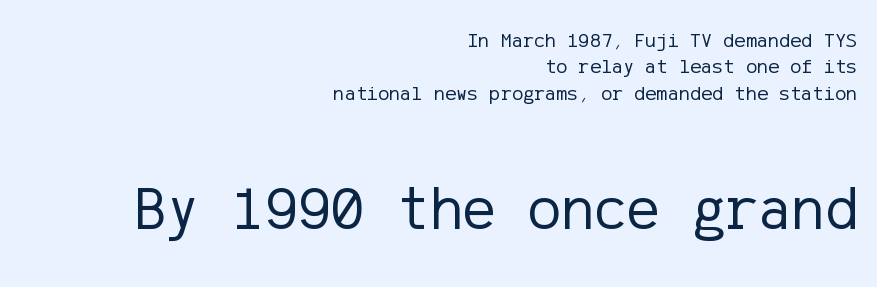
The passage shown stacks its lines at a standard gap. Caption: multi-line text, flush right, ragged left. The glyphs in this specimen are sans serif. The area under the type is left untouched. Between one letter and the next there's only the usual sliver of space.
